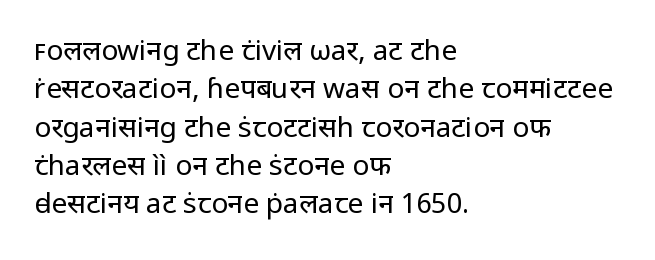
Q: Is the text bold? A: No.
Q: Is the text italic (slanted)? A: No, it is upright.
Q: Is the typeface a serif or a sans-serif typeface? A: Sans-serif.
Q: Is the text underlined? A: No.
Q: How is the paragraph aligned? A: Left-aligned.
Q: Is the spacing between letters normal or unusually wide? A: Normal.
Q: Is the spacing between lines tight, normal or loose? A: Normal.
Q: Width (condensed, normal, or wide)? A: Normal.
Q: Stroke contrast? A: Low.
Q: x-height? A: Medium.
Q: Monospaced? A: No.
